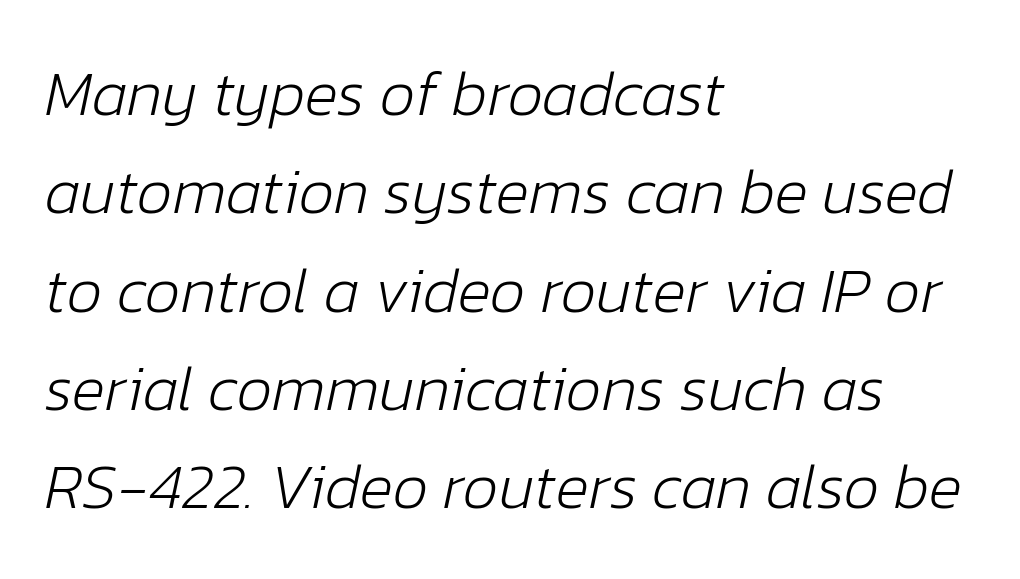
Q: Is the text bold? A: No.
Q: Is the text italic (slanted)? A: Yes, it leans right by about 12 degrees.
Q: Is the text underlined? A: No.
Q: How is the paragraph aligned? A: Left-aligned.
Q: Is the spacing between letters normal or unusually wide? A: Normal.
Q: Is the spacing between lines tight, normal or loose? A: Normal.
Q: Width (condensed, normal, or wide)? A: Normal.
Q: Stroke contrast? A: Low.
Q: x-height? A: Medium.
Q: Monospaced? A: No.
